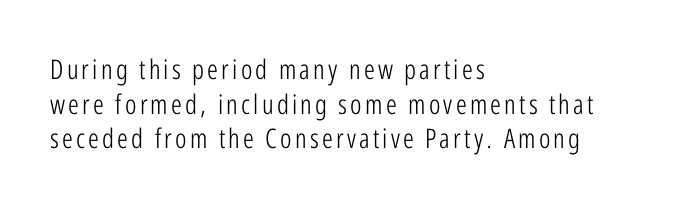
The image shows 27 px text type, upright; set left-aligned, normal line spacing (1.28x), not underlined.
